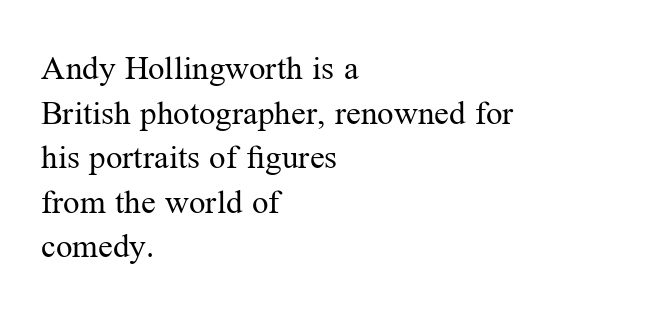
Proportional: the letters do not fall into vertical columns. What kind of face is this? One with serifs. Is there any slant? The stems are plumb. The letters sit at their default tracking, neither squeezed nor spread. Bold? No — there's no thickening of the strokes. Where is the straight margin? On the left.
